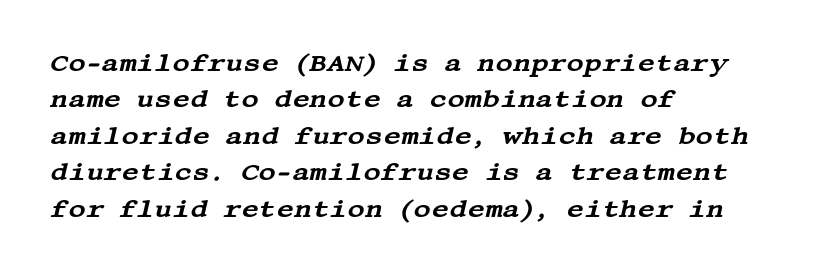
Regarding leading, the lines here are spaced in the standard way. The face used here is rendered with its standard letterfit. These lines were composed using italics. The space beneath each line is pristine and unruled. Each line starts at the same left margin while the right side varies.
